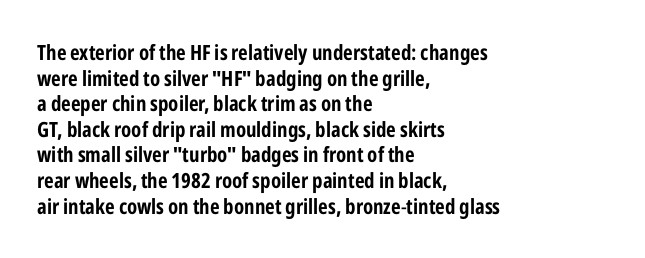
The image shows 21 px text type, upright; set left-aligned, line spacing 1.22x, normal letter spacing, not underlined.
